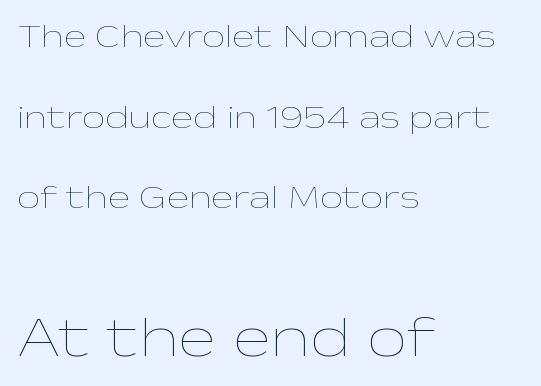
Descenders hang freely into open space. Teacher's note: observe the even left margin — that is flush-left alignment. Each word holds together tightly as a unit, with standard inter-letter gaps. Is there any slant? The stems are plumb. Visually, the bottom section dominates because its glyphs are scaled up. Leading is clearly above the norm, producing a sparse column.
